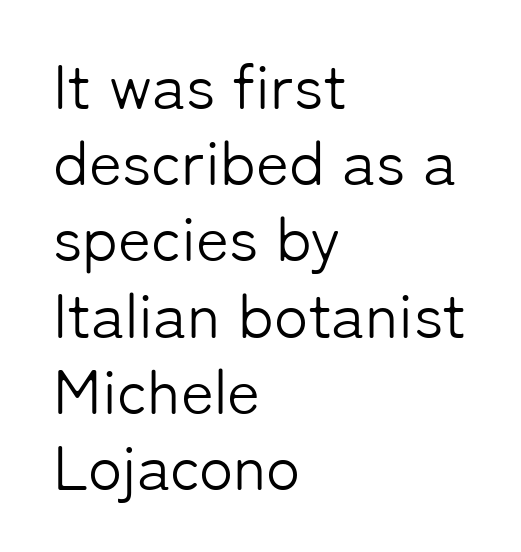
{"serif": "no", "italic": "no", "bold": "no", "weight": "light", "width": "normal", "stroke_contrast": "low", "x_height": "medium", "monospaced": "no", "underline": "no", "align": "left", "line_spacing_ratio": 1.21, "letter_spacing": "normal", "letter_spacing_em": 0.0, "glyph_px": 63}
